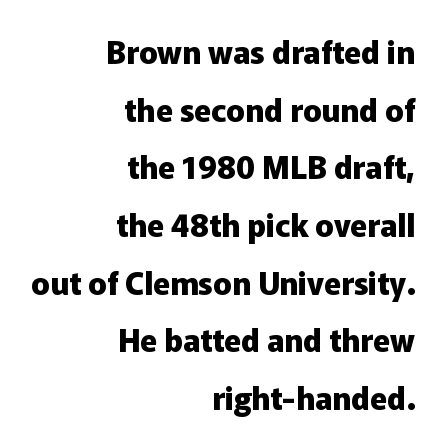
The image shows 31 px heavy sans-serif type, upright; set right-aligned, line spacing 1.86x, normal letter spacing, not underlined; low stroke contrast and a medium x-height.
